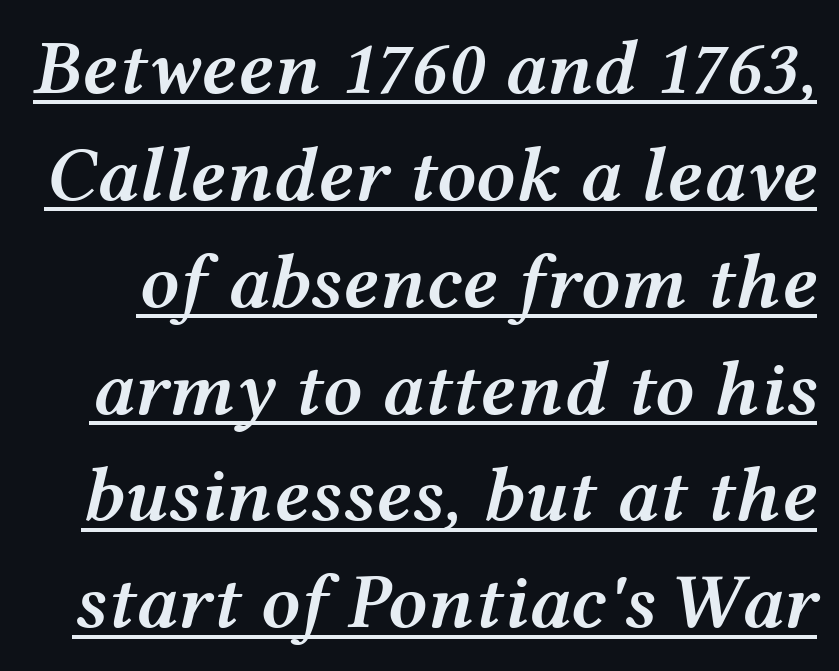
{"italic": "yes", "lean": "right", "slant_degrees": 12, "bold": "semi", "weight": "semibold", "width": "wide", "stroke_contrast": "medium", "x_height": "medium", "monospaced": "no", "underline": "yes", "line_spacing": "normal", "line_spacing_ratio": 1.37, "letter_spacing": "normal", "letter_spacing_em": 0.0, "glyph_px": 78}
